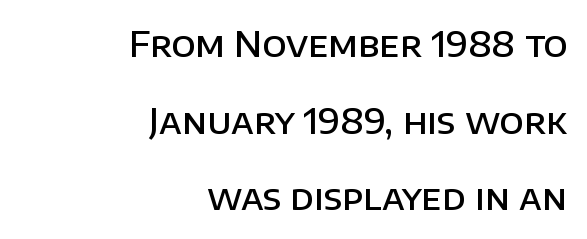
The image shows 35 px semibold sans-serif type, upright; set right-aligned, loose line spacing (2.19x), normal letter spacing, not underlined; low stroke contrast and a large x-height.
